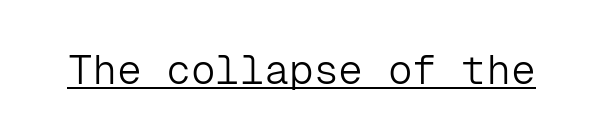
The image shows 41 px light sans-serif type, upright, monospaced; set normal letter spacing, underlined; low stroke contrast and a medium x-height.
